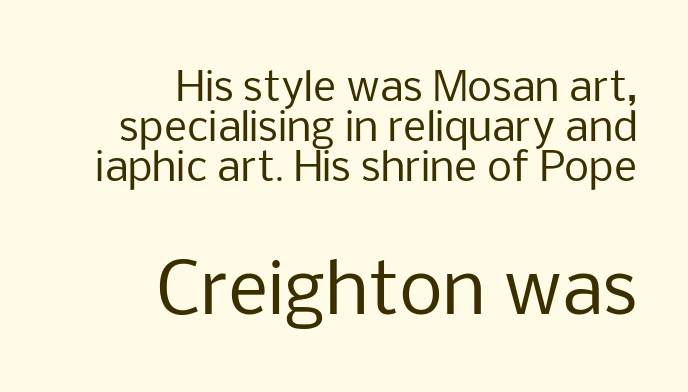
Q: Is the text bold? A: No.
Q: Is the text italic (slanted)? A: No, it is upright.
Q: Is the typeface a serif or a sans-serif typeface? A: Sans-serif.
Q: Is the text underlined? A: No.
Q: How is the paragraph aligned? A: Right-aligned.
Q: Is the spacing between letters normal or unusually wide? A: Normal.
Q: Is the spacing between lines tight, normal or loose? A: Tight.
Q: Which block of text is set in a larger size, the first (top) or the second (bottom)? A: The second (bottom) one.
Q: Width (condensed, normal, or wide)? A: Normal.
Q: Stroke contrast? A: Low.
Q: x-height? A: Medium.
Q: Monospaced? A: No.
